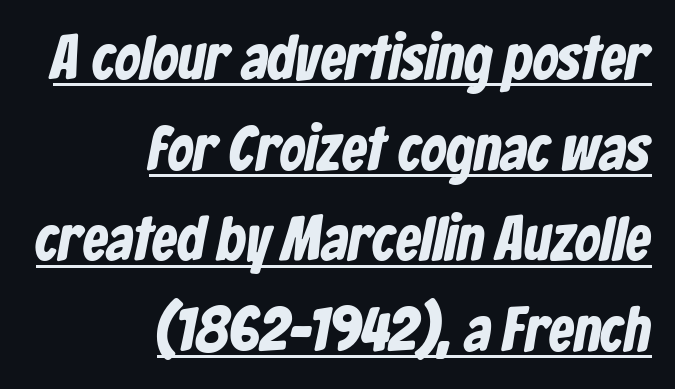
Q: Is the text bold? A: Yes.
Q: Is the typeface a serif or a sans-serif typeface? A: Sans-serif.
Q: Is the text underlined? A: Yes.
Q: How is the paragraph aligned? A: Right-aligned.
Q: Is the spacing between letters normal or unusually wide? A: Normal.
Q: Is the spacing between lines tight, normal or loose? A: Normal.
Q: Width (condensed, normal, or wide)? A: Condensed.
Q: Stroke contrast? A: Low.
Q: x-height? A: Medium.
Q: Monospaced? A: No.
